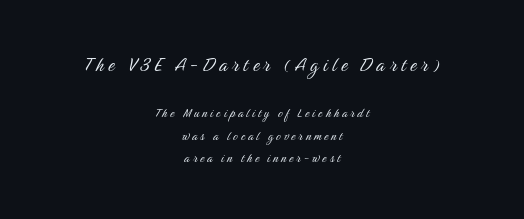
The image shows 23 px text type; set centered, normal line spacing (1.51x), unusually wide letter spacing (+0.2 em), not underlined; the first (top) block is 1.53x larger.
